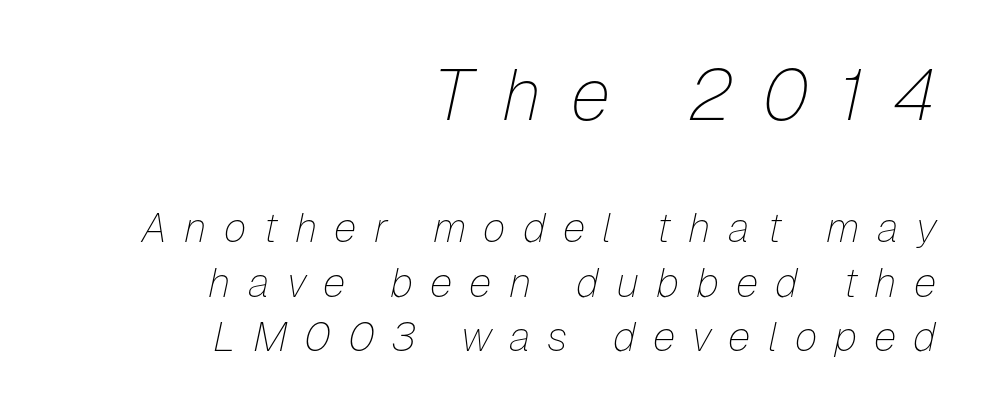
The image shows 72 px thin type, italic (leaning right); set right-aligned, normal line spacing (1.33x), unusually wide letter spacing (+0.42 em), not underlined; the first (top) block is 1.76x larger; low stroke contrast and a medium x-height.
